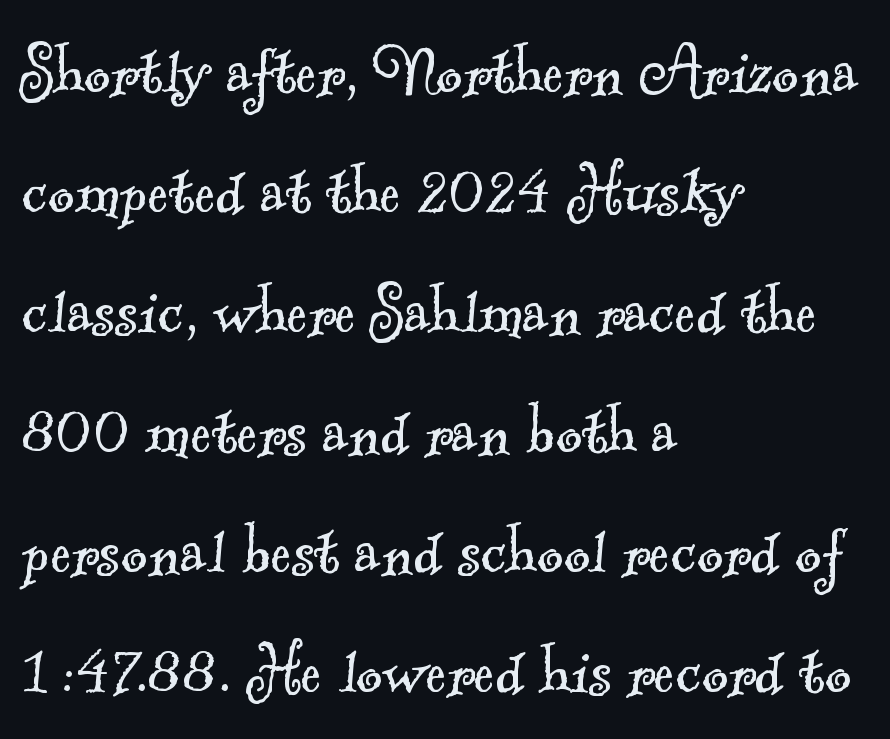
Q: Is the text bold? A: No.
Q: Is the typeface a serif or a sans-serif typeface? A: Serif.
Q: Is the text underlined? A: No.
Q: How is the paragraph aligned? A: Left-aligned.
Q: Is the spacing between letters normal or unusually wide? A: Normal.
Q: Is the spacing between lines tight, normal or loose? A: Normal.
Q: Width (condensed, normal, or wide)? A: Normal.
Q: x-height? A: Small.
Q: Monospaced? A: No.
